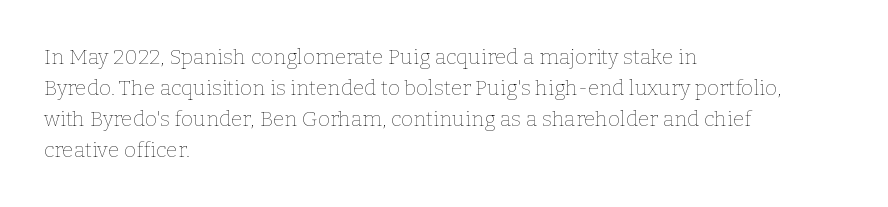
If you drew a line through each stem, it would be perfectly vertical. Leftover space on each line is placed entirely after the last word. The vertical gap from one line to the next is medium. The specimen omits any rule beneath the text block's lines.
